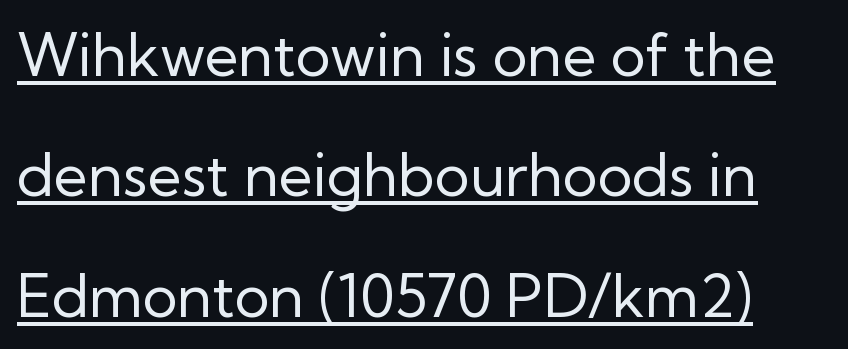
Think of a printed novel: that variable character pitch is what you see here. This sample uses plain, unmodified letter spacing. Nope, no serifs anywhere on these letters. If you measured baseline to baseline, you'd find a long distance. You can see a thin bar hugging the bottom of the glyphs. The face looks like a standard text weight, possibly lighter.
